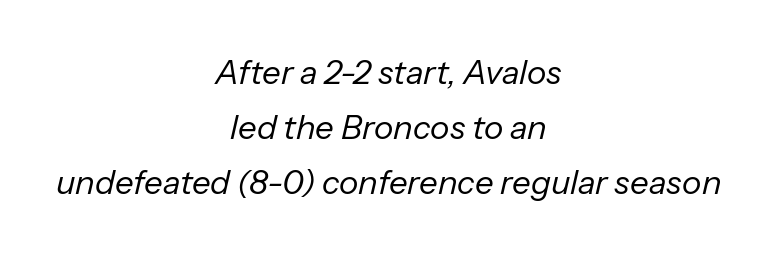
Honestly, there is no underline to notice here at all. Does the lettering tilt? It does — this is italic. Compared with typical body copy, the letter spacing here is the same. Line starts and ends both wander, symmetrically. Interline gaps are of average width in this sample. Each letter keeps its own natural width here, so spacing adapts to shape.
